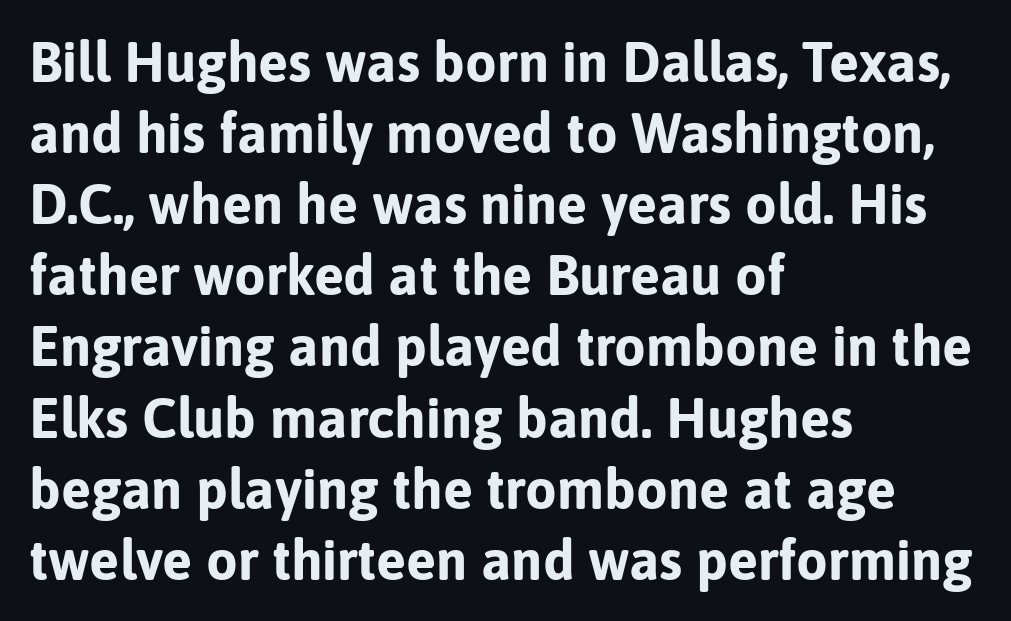
Q: Is the text bold? A: Yes.
Q: Is the text italic (slanted)? A: No, it is upright.
Q: Is the typeface a serif or a sans-serif typeface? A: Sans-serif.
Q: Is the text underlined? A: No.
Q: How is the paragraph aligned? A: Left-aligned.
Q: Is the spacing between letters normal or unusually wide? A: Normal.
Q: Is the spacing between lines tight, normal or loose? A: Normal.
Q: Width (condensed, normal, or wide)? A: Normal.
Q: Stroke contrast? A: Low.
Q: x-height? A: Medium.
Q: Monospaced? A: No.
